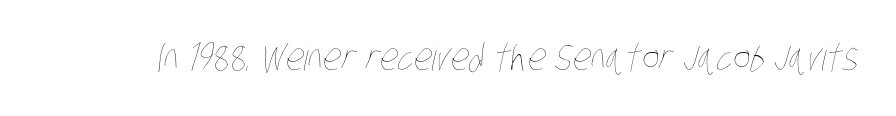
{"bold": "no", "weight": "thin", "width": "condensed", "stroke_contrast": "low", "x_height": "large", "monospaced": "no", "underline": "no", "letter_spacing": "normal", "letter_spacing_em": 0.0, "glyph_px": 37}
